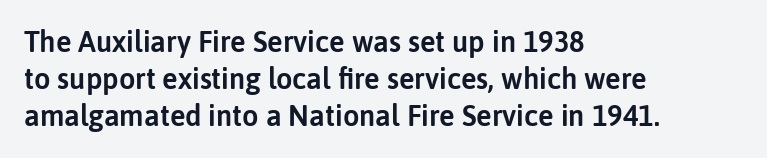
Q: Is the text italic (slanted)? A: No, it is upright.
Q: Is the typeface a serif or a sans-serif typeface? A: Sans-serif.
Q: Is the text underlined? A: No.
Q: How is the paragraph aligned? A: Left-aligned.
Q: Is the spacing between letters normal or unusually wide? A: Normal.
Q: Is the spacing between lines tight, normal or loose? A: Normal.
Q: Width (condensed, normal, or wide)? A: Normal.
Q: Stroke contrast? A: Low.
Q: x-height? A: Medium.
Q: Monospaced? A: No.
